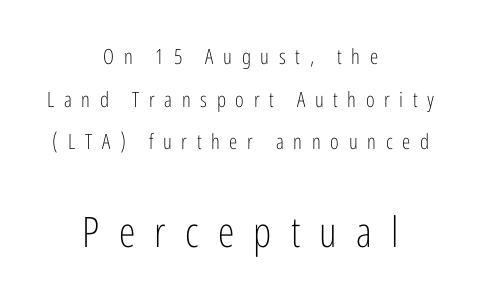
The words here are not underlined. What's the leading like? Stretched, with rows far apart. To sum up the face: it is a sans, with no serifs. The rendering positions every line midway between the sides.
